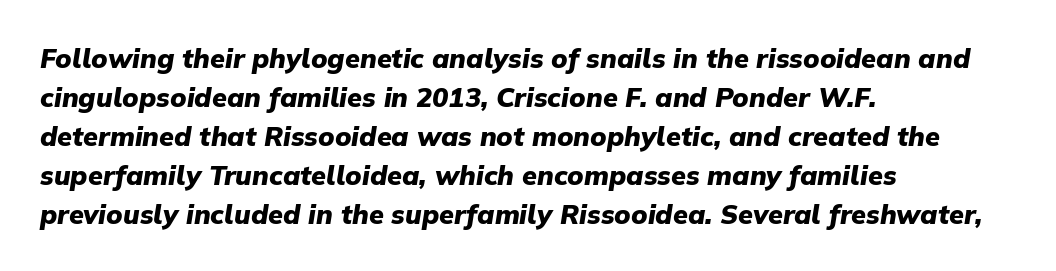
Q: Is the text bold? A: Yes.
Q: Is the text italic (slanted)? A: Yes, it leans right by about 9 degrees.
Q: Is the text underlined? A: No.
Q: How is the paragraph aligned? A: Left-aligned.
Q: Is the spacing between letters normal or unusually wide? A: Normal.
Q: Is the spacing between lines tight, normal or loose? A: Normal.
